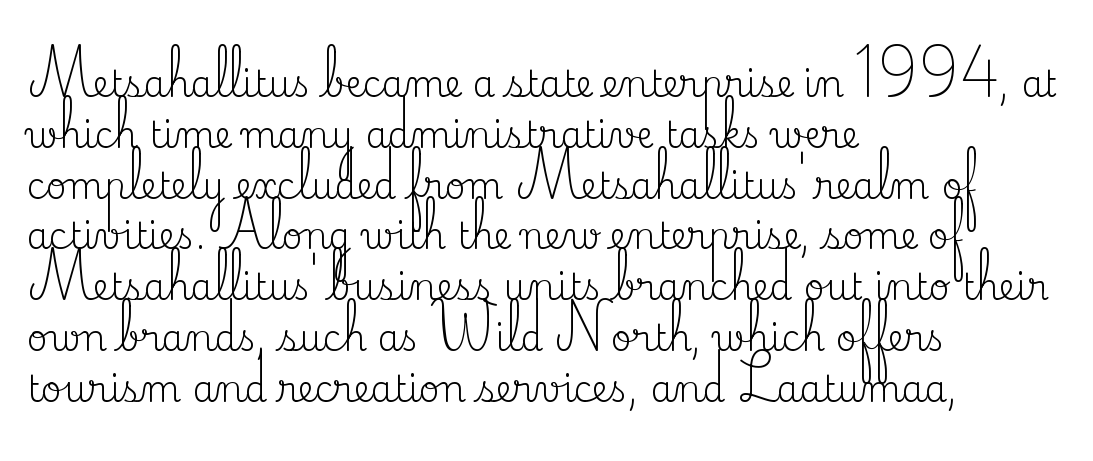
The image shows 36 px regular-weight serif type, upright; set left-aligned, normal line spacing (1.41x), normal letter spacing, not underlined; medium stroke contrast and a small x-height.
